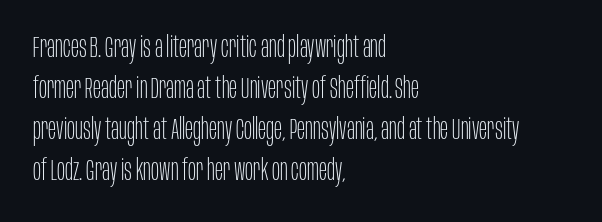
{"serif": "no", "italic": "no", "bold": "no", "weight": "thin", "width": "condensed", "stroke_contrast": "low", "x_height": "large", "monospaced": "no", "underline": "no", "align": "left", "line_spacing": "normal", "line_spacing_ratio": 1.37, "letter_spacing": "normal", "letter_spacing_em": 0.0, "glyph_px": 30}
